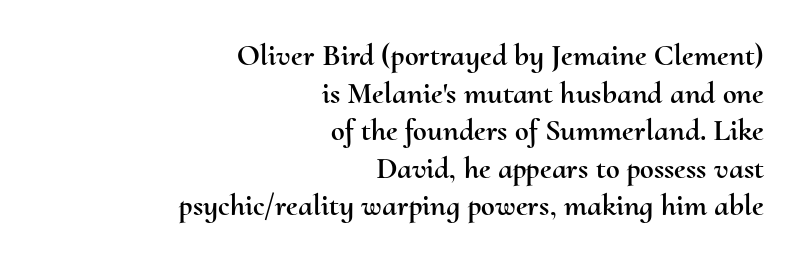
Ordinary non-slanted type is in use. The ragged edge is on the left, which tells us the setting is flush right. The passage shown is not underscored anywhere. Nobody touched the tracking dial on this one. Looks like regular typesetting: each glyph gets only the width it needs.
